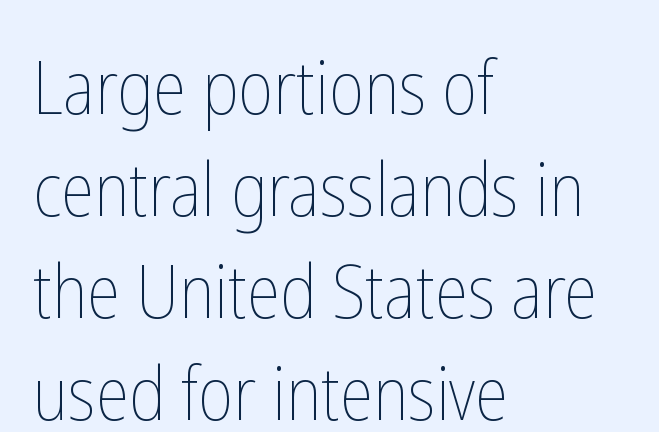
The foot of each line stays bare and open. Is the type heavy? It reads as light-to-regular instead. Reading down the column, the eye jumps a familiar distance to each next line. Every stem runs plumb, perpendicular to the baseline. Line starts are locked; line ends wander.
